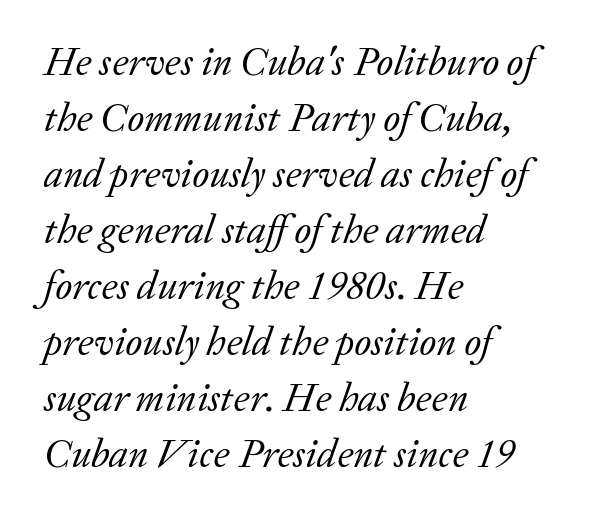
Any mark beneath the type? The region is blank. Does the lettering tilt? It does — this is italic. Caption: multi-line text, flush left, ragged right. This block has exactly the height ordinary leading produces.
